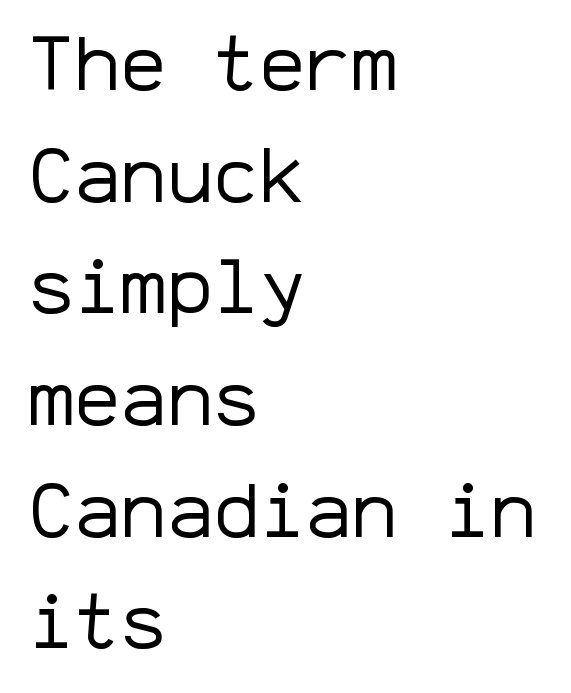
This sample uses plain, unmodified letter spacing. The passage shown is typed in a monospace face where columns stay perfectly aligned. You can tell from the bare stems that sans-serif type was used. Posture: vertical. The block of text has a typical density, with ordinary space between rows.
